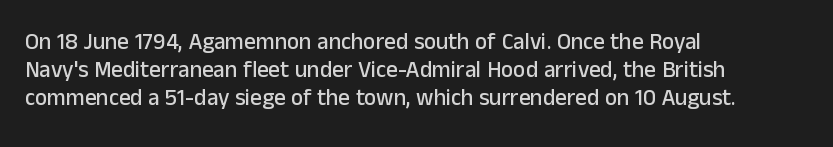
Q: Is the text italic (slanted)? A: No, it is upright.
Q: Is the text underlined? A: No.
Q: How is the paragraph aligned? A: Left-aligned.
Q: Is the spacing between letters normal or unusually wide? A: Normal.
